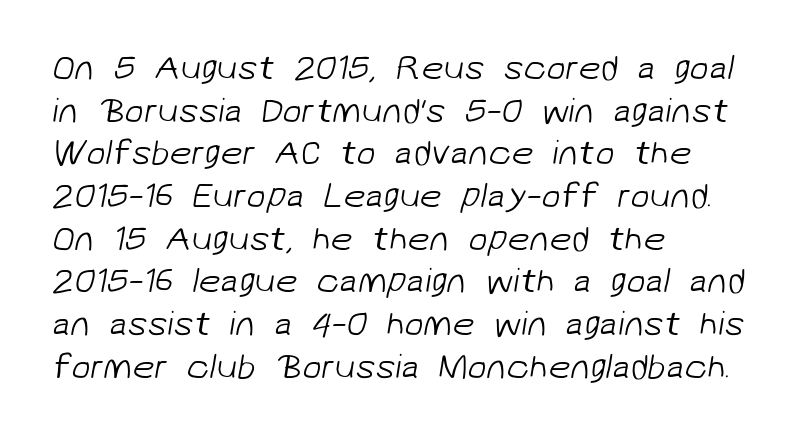
{"serif": "no", "bold": "no", "weight": "light", "width": "normal", "stroke_contrast": "low", "x_height": "medium", "monospaced": "no", "underline": "no", "align": "left", "line_spacing_ratio": 1.22, "letter_spacing": "normal", "letter_spacing_em": 0.0, "glyph_px": 35}
